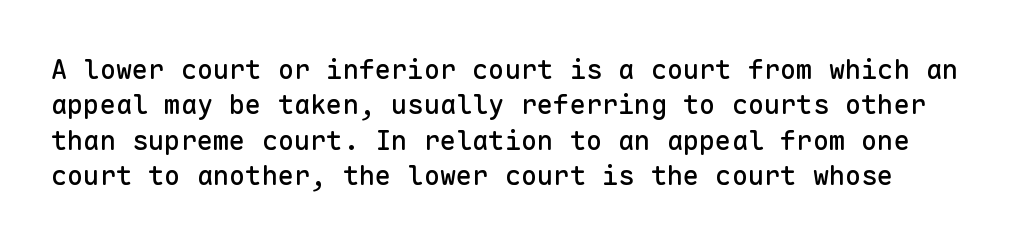
One glance says typical: line gaps are just what's usual. Bare-footed words on every line. This sample uses plain, unmodified letter spacing. Posture: straight, roman, zero tilt.
